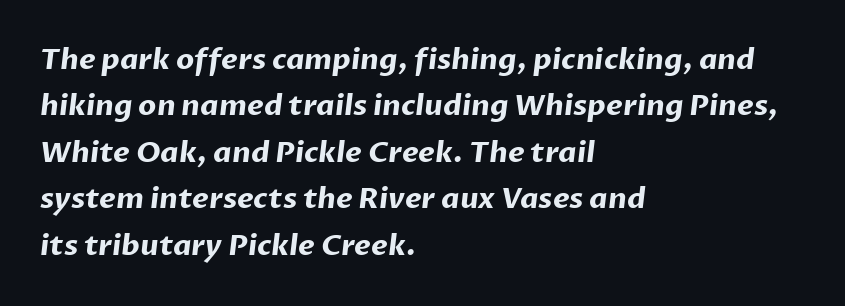
You could call the tracking neutral — neither tight nor loose. The designer left line spacing at the default. Observe the absence of serifs on each vertical stroke in this sample. Heavy-handed strokes throughout: this text is bold. Do the characters align in a grid? No, the font is proportional.
